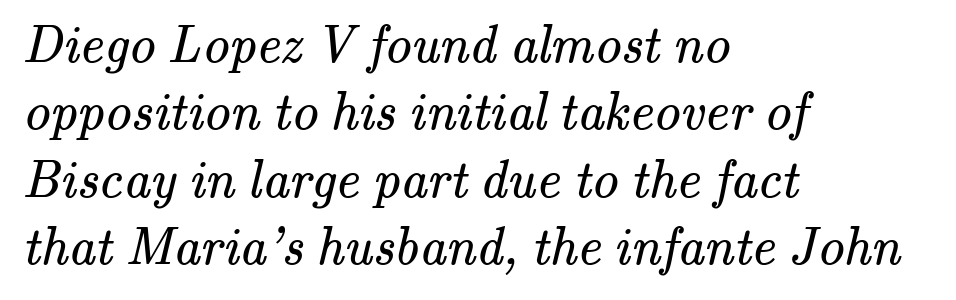
{"serif": "yes", "bold": "no", "weight": "regular", "width": "normal", "stroke_contrast": "medium", "x_height": "small", "monospaced": "no", "underline": "no", "align": "left", "line_spacing": "normal", "line_spacing_ratio": 1.27, "letter_spacing": "normal", "letter_spacing_em": 0.0, "glyph_px": 53}
